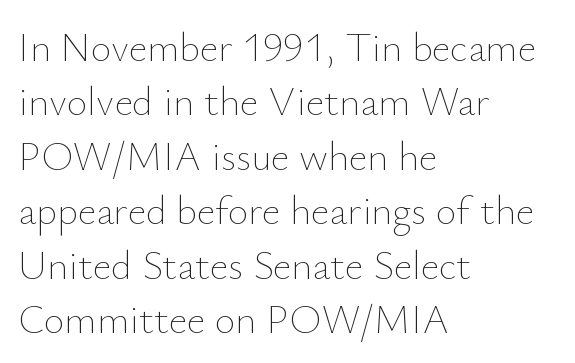
{"italic": "no", "bold": "no", "weight": "thin", "width": "normal", "stroke_contrast": "low", "x_height": "small", "monospaced": "no", "underline": "no", "align": "left", "line_spacing": "normal", "line_spacing_ratio": 1.36, "letter_spacing": "normal", "letter_spacing_em": 0.0, "glyph_px": 40}
